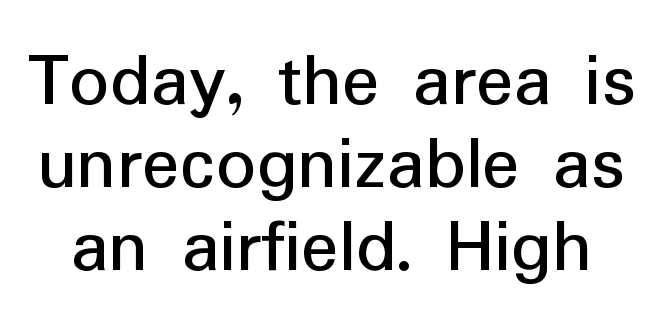
{"serif": "no", "italic": "no", "bold": "no", "weight": "regular", "width": "normal", "stroke_contrast": "low", "x_height": "medium", "monospaced": "no", "underline": "no", "line_spacing": "tight", "line_spacing_ratio": 1.05, "letter_spacing": "normal", "letter_spacing_em": 0.0, "glyph_px": 79}
